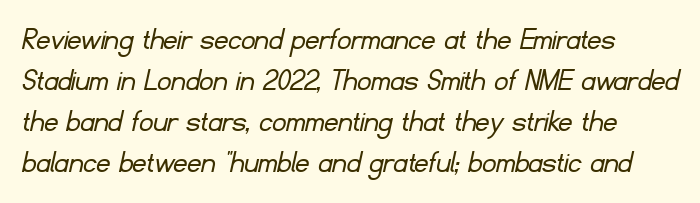
{"serif": "no", "bold": "no", "weight": "light", "width": "normal", "stroke_contrast": "low", "x_height": "small", "monospaced": "no", "underline": "no", "line_spacing_ratio": 1.21, "letter_spacing": "normal", "letter_spacing_em": 0.0, "glyph_px": 34}
